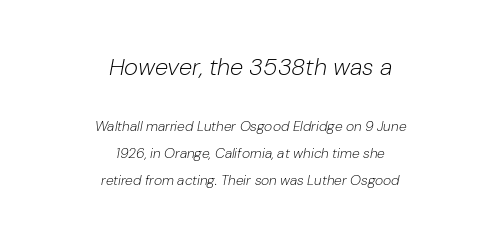
{"italic": "yes", "lean": "right", "slant_degrees": 10, "bold": "no", "underline": "no", "align": "center", "line_spacing": "loose", "line_spacing_ratio": 1.93, "letter_spacing": "normal", "letter_spacing_em": 0.0, "larger_block": "first", "size_ratio": 1.71, "glyph_px": 24}
